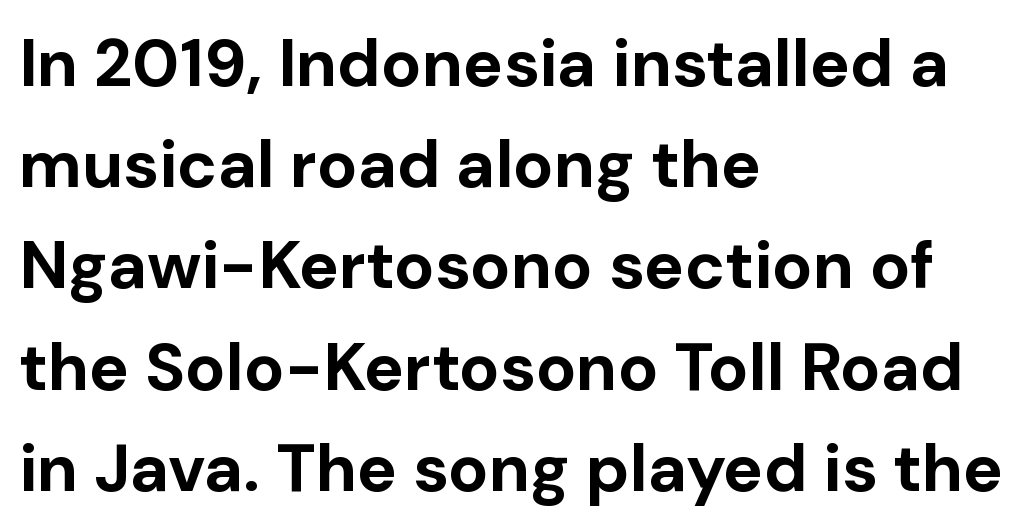
{"serif": "no", "italic": "no", "bold": "yes", "weight": "bold", "width": "normal", "stroke_contrast": "low", "x_height": "medium", "monospaced": "no", "underline": "no", "align": "left", "line_spacing": "normal", "line_spacing_ratio": 1.51, "letter_spacing": "normal", "letter_spacing_em": 0.0, "glyph_px": 67}
